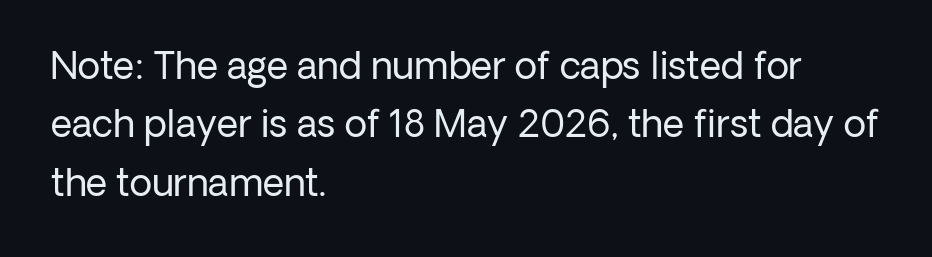
Note the varied advance widths — an 'i' is clearly narrower than an 'm'. A classic flush-left, rag-right setting is used for this passage. Caption: face not bold, strokes unweighted. The passage shown is typeset with a sans-serif family. There is no visible air inserted between adjacent glyphs.
